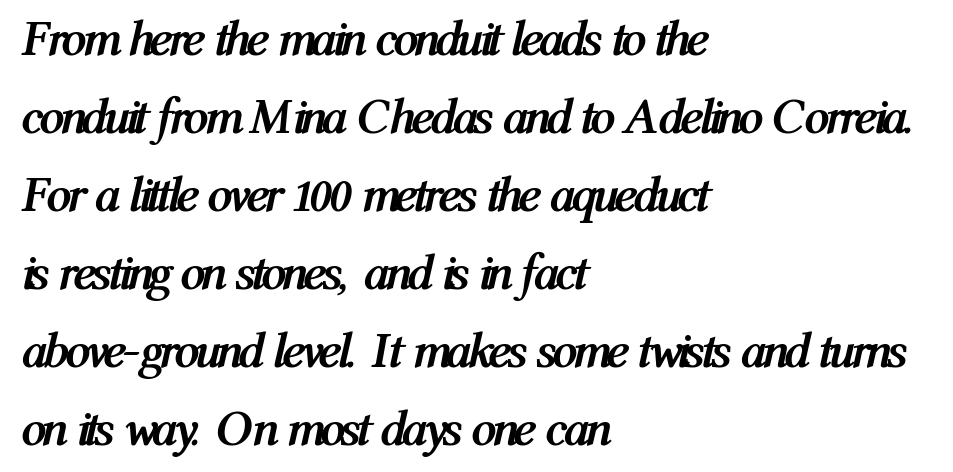
Yep, that's italic — everything's leaning. The passage shown is typed in a proportional face where columns would drift. The letters are bold, with thick, heavy strokes. How would I describe the line gaps? Plain and ordinary. Type without underlining.
